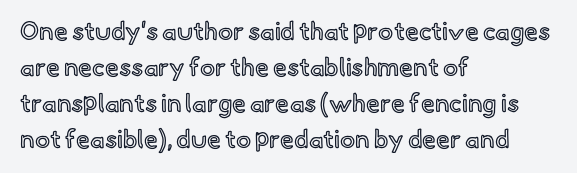
Q: Is the text italic (slanted)? A: No, it is upright.
Q: Is the text underlined? A: No.
Q: How is the paragraph aligned? A: Left-aligned.
Q: Is the spacing between letters normal or unusually wide? A: Normal.
Q: Is the spacing between lines tight, normal or loose? A: Normal.
